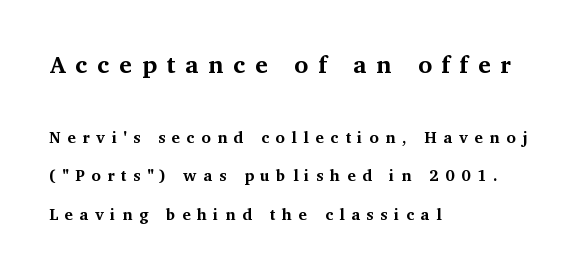
{"italic": "no", "bold": "yes", "underline": "no", "align": "left", "line_spacing": "loose", "line_spacing_ratio": 2.43, "letter_spacing": "wide", "letter_spacing_em": 0.41, "larger_block": "first", "size_ratio": 1.5, "glyph_px": 24}
